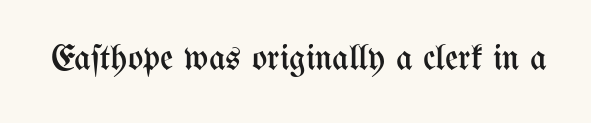
Q: Is the text bold? A: No.
Q: Is the text italic (slanted)? A: No, it is upright.
Q: Is the text underlined? A: No.
Q: Is the spacing between letters normal or unusually wide? A: Normal.
Q: Width (condensed, normal, or wide)? A: Condensed.
Q: Stroke contrast? A: Medium.
Q: x-height? A: Medium.
Q: Monospaced? A: No.
